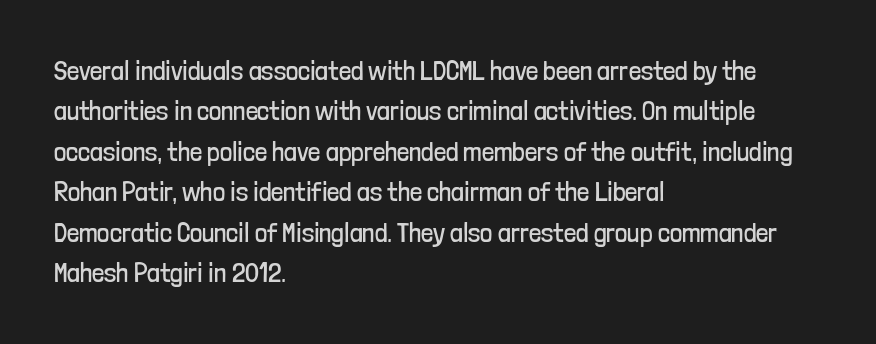
Q: Is the text bold? A: No.
Q: Is the text italic (slanted)? A: No, it is upright.
Q: Is the text underlined? A: No.
Q: How is the paragraph aligned? A: Left-aligned.
Q: Is the spacing between letters normal or unusually wide? A: Normal.
Q: Is the spacing between lines tight, normal or loose? A: Normal.
